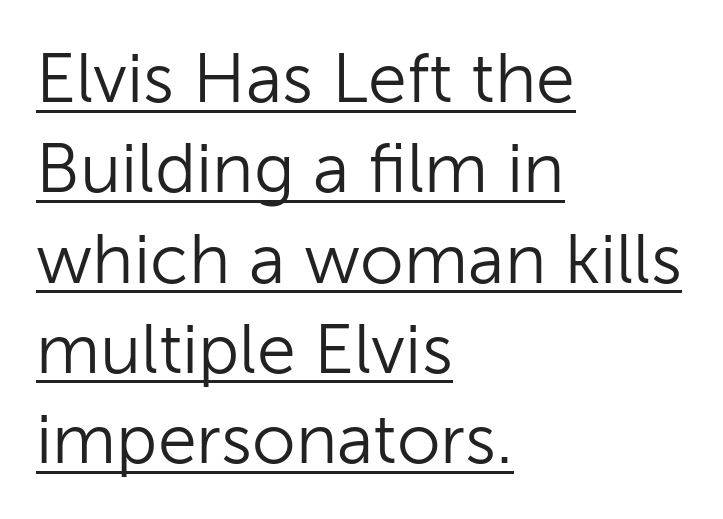
Q: Is the text bold? A: No.
Q: Is the text italic (slanted)? A: No, it is upright.
Q: Is the typeface a serif or a sans-serif typeface? A: Sans-serif.
Q: Is the text underlined? A: Yes.
Q: How is the paragraph aligned? A: Left-aligned.
Q: Is the spacing between letters normal or unusually wide? A: Normal.
Q: Is the spacing between lines tight, normal or loose? A: Normal.
Q: Width (condensed, normal, or wide)? A: Normal.
Q: Stroke contrast? A: Low.
Q: x-height? A: Medium.
Q: Monospaced? A: No.
